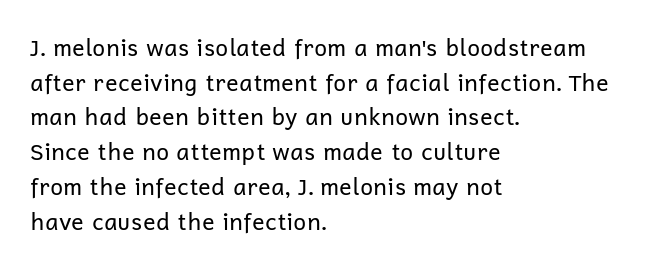
Q: Is the text bold? A: No.
Q: Is the text italic (slanted)? A: No, it is upright.
Q: Is the text underlined? A: No.
Q: How is the paragraph aligned? A: Left-aligned.
Q: Is the spacing between letters normal or unusually wide? A: Normal.
Q: Is the spacing between lines tight, normal or loose? A: Normal.
